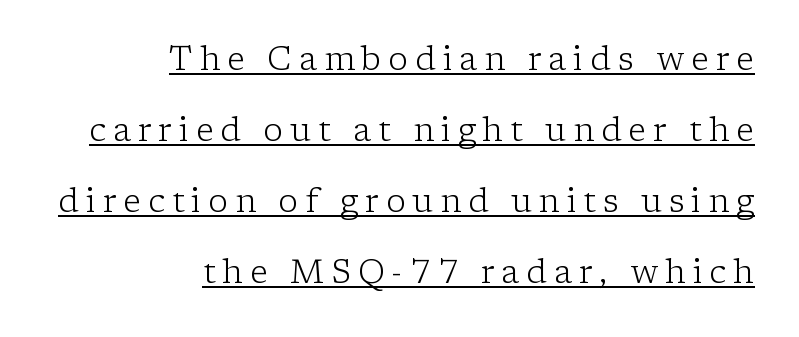
The image shows 33 px light serif type, upright; set right-aligned, loose line spacing (2.15x), unusually wide letter spacing (+0.21 em), underlined; low stroke contrast and a medium x-height.
